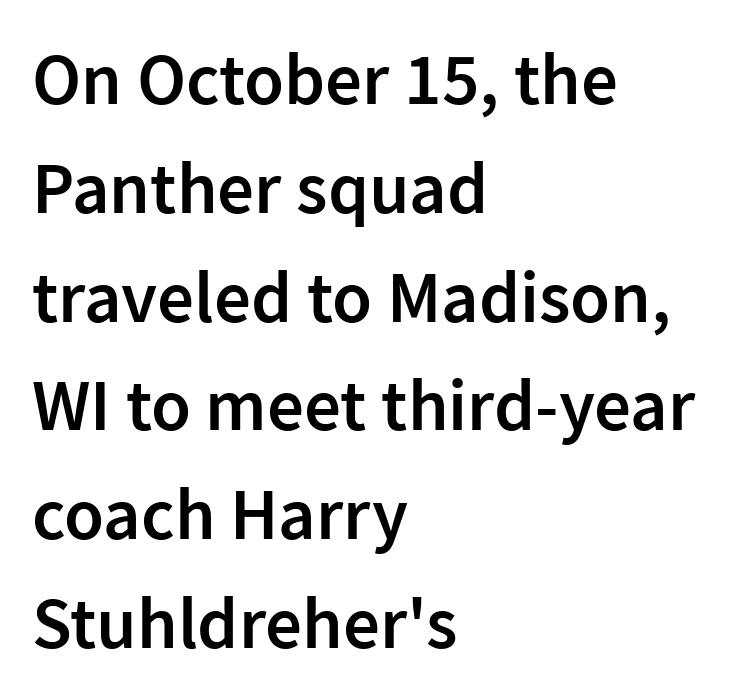
Each glyph is drawn with semibold strokes, heavier than normal yet not fully bold. In terms of posture, this sample is upright. Horizontally, the lines are justified to the leading edge only. The tracking reads as untouched default to a designer's eye. If you measured baseline to baseline, you'd find a middling distance.
